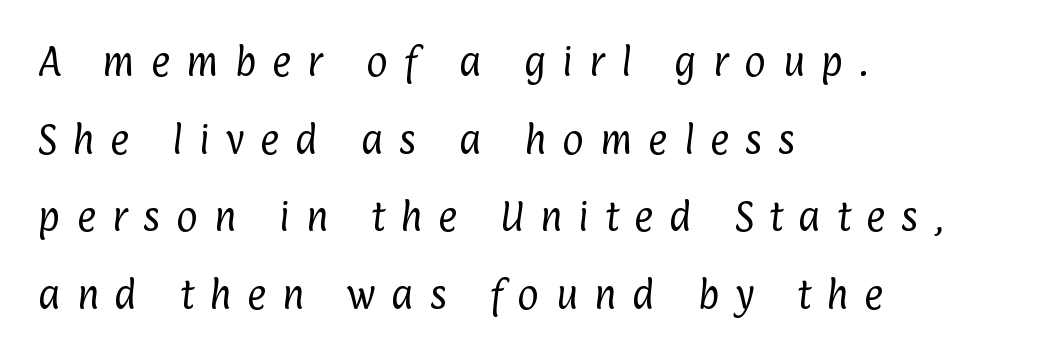
{"serif": "no", "bold": "no", "weight": "regular", "width": "condensed", "stroke_contrast": "low", "x_height": "medium", "monospaced": "no", "underline": "no", "align": "left", "line_spacing": "loose", "line_spacing_ratio": 2.35, "letter_spacing": "wide", "letter_spacing_em": 0.48, "glyph_px": 33}
